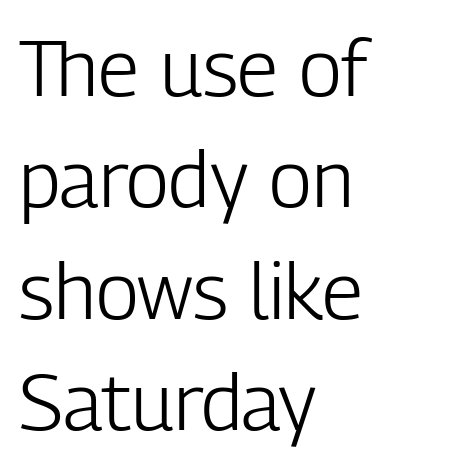
{"serif": "no", "italic": "no", "bold": "no", "weight": "light", "width": "condensed", "stroke_contrast": "low", "x_height": "medium", "monospaced": "no", "underline": "no", "align": "left", "line_spacing": "normal", "line_spacing_ratio": 1.41, "letter_spacing": "normal", "letter_spacing_em": 0.0, "glyph_px": 79}
